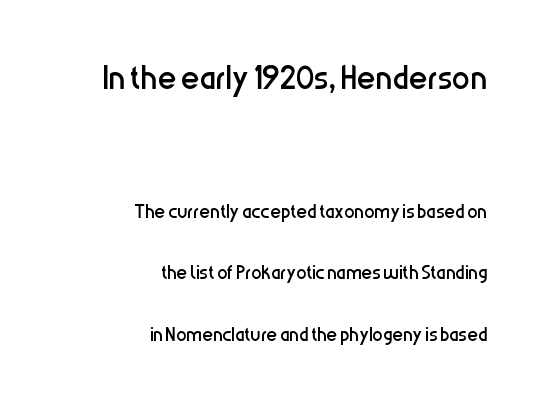
The image shows 45 px regular-weight, condensed sans-serif type, upright; set right-aligned, loose line spacing (2.37x), normal letter spacing, not underlined; the first (top) block is 1.73x larger; low stroke contrast and a medium x-height.
